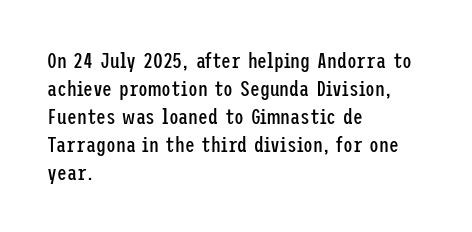
The image shows 22 px text type, upright; set left-aligned, normal line spacing (1.27x), normal letter spacing, not underlined.
